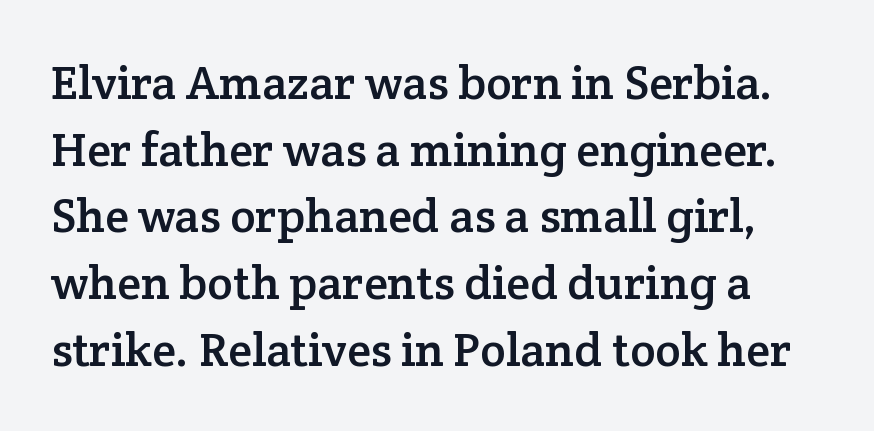
{"serif": "yes", "italic": "no", "width": "normal", "stroke_contrast": "low", "x_height": "medium", "monospaced": "no", "underline": "no", "line_spacing": "normal", "line_spacing_ratio": 1.39, "letter_spacing": "normal", "letter_spacing_em": 0.0, "glyph_px": 48}
